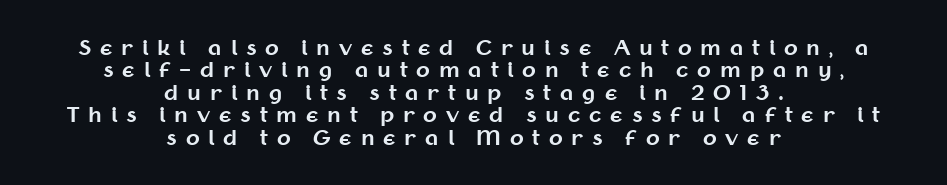
Q: Is the text bold? A: Yes.
Q: Is the text italic (slanted)? A: No, it is upright.
Q: Is the text underlined? A: No.
Q: How is the paragraph aligned? A: Centered.
Q: Is the spacing between letters normal or unusually wide? A: Unusually wide.
Q: Is the spacing between lines tight, normal or loose? A: Tight.
